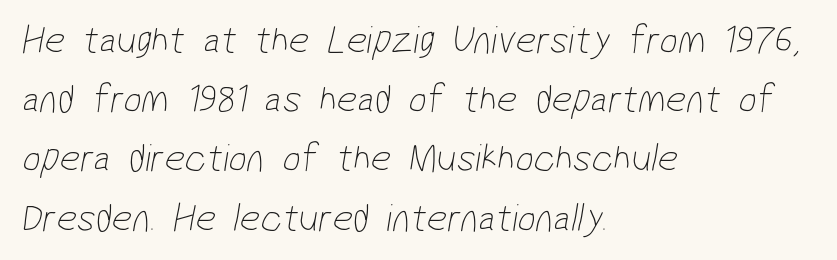
The image shows 40 px thin, condensed sans-serif type; set left-aligned, normal line spacing (1.48x), normal letter spacing, not underlined; low stroke contrast and a medium x-height.
